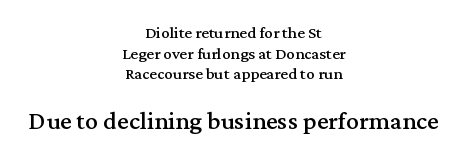
{"italic": "no", "underline": "no", "align": "center", "line_spacing_ratio": 1.21, "letter_spacing": "normal", "letter_spacing_em": 0.0, "larger_block": "second", "size_ratio": 1.53, "glyph_px": 26}
